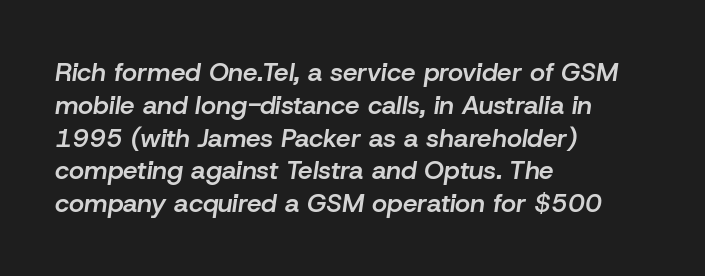
Q: Is the text bold? A: Semi-bold.
Q: Is the text italic (slanted)? A: Yes, it leans right by about 8 degrees.
Q: Is the text underlined? A: No.
Q: How is the paragraph aligned? A: Left-aligned.
Q: Is the spacing between letters normal or unusually wide? A: Normal.
Q: Is the spacing between lines tight, normal or loose? A: Normal.
